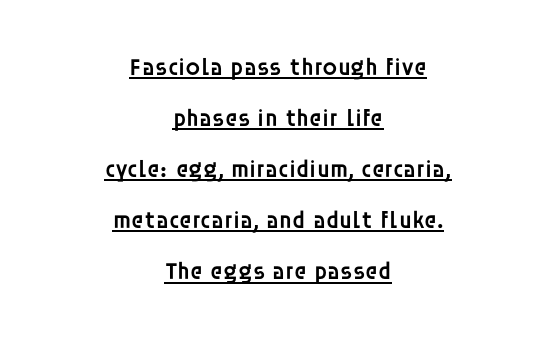
The image shows 24 px text type, upright; set centered, loose line spacing (2.13x), normal letter spacing, underlined.
